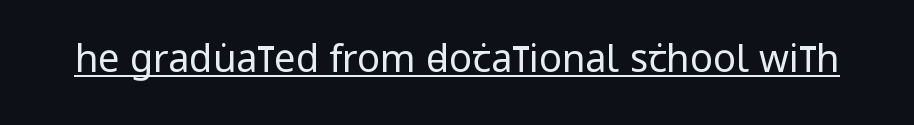
Q: Is the text bold? A: No.
Q: Is the text italic (slanted)? A: No, it is upright.
Q: Is the typeface a serif or a sans-serif typeface? A: Sans-serif.
Q: Is the text underlined? A: Yes.
Q: Is the spacing between letters normal or unusually wide? A: Normal.
Q: Width (condensed, normal, or wide)? A: Condensed.
Q: Stroke contrast? A: Low.
Q: x-height? A: Large.
Q: Monospaced? A: No.
